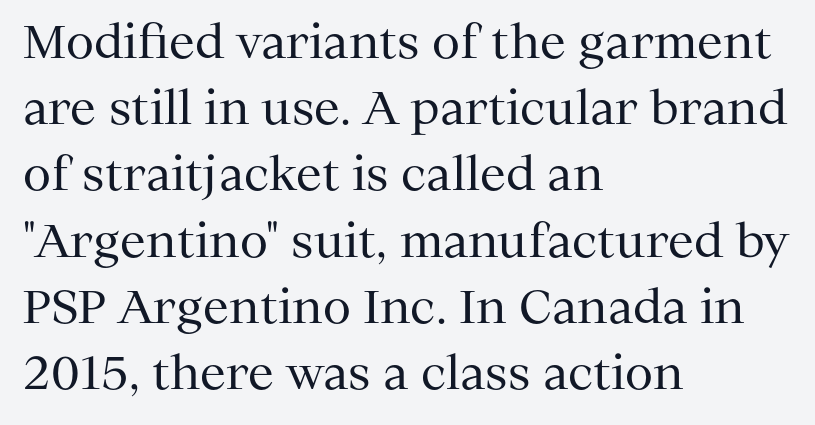
This is serif lettering, the kind often seen in printed books. Heft: none added — not bold. This sample has the flowing, uneven cadence of proportional lettering. Layout note: lines flush left. What stands out about the letter spacing? Nothing — it is the standard amount.
